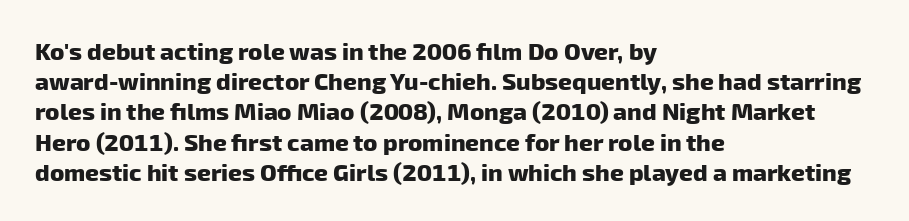
Q: Is the text bold? A: Yes.
Q: Is the text underlined? A: No.
Q: How is the paragraph aligned? A: Left-aligned.
Q: Is the spacing between letters normal or unusually wide? A: Normal.
Q: Is the spacing between lines tight, normal or loose? A: Normal.
